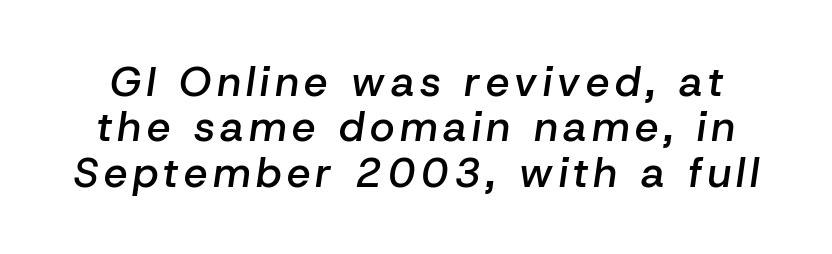
Bare-footed words on every line. You could not count columns in this text — the font is proportionally spaced. The rendering uses a semibold face; strokes are thickened but not to full bold. Tall strokes in this sample are angled rather than plumb. Tightly led — the rows are bunched.
